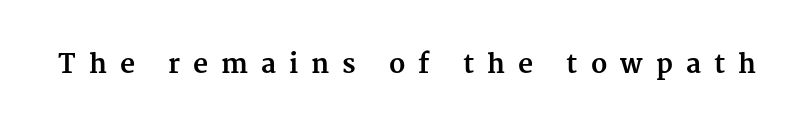
Underlining? Definitely not there. Inter-character spacing is expanded well beyond the font's built-in metrics. Italic: no, the glyphs are upright roman. Compared with an ordinary text face, these strokes are far heavier — a full bold.
